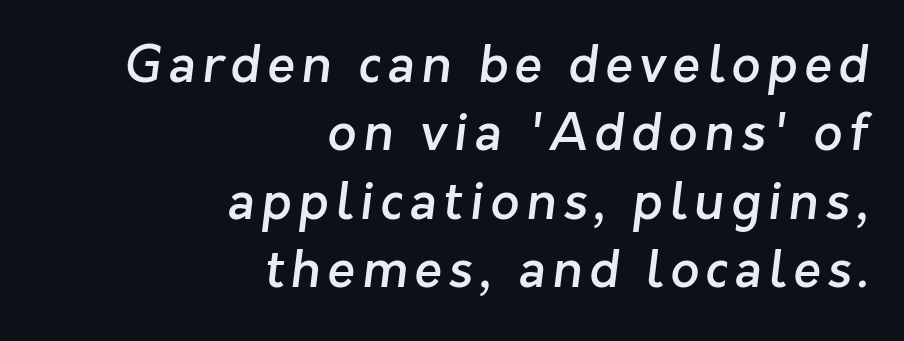
{"serif": "no", "bold": "semi", "weight": "semibold", "width": "normal", "stroke_contrast": "low", "x_height": "medium", "monospaced": "no", "underline": "no", "align": "right", "line_spacing": "normal", "line_spacing_ratio": 1.34, "glyph_px": 51}
